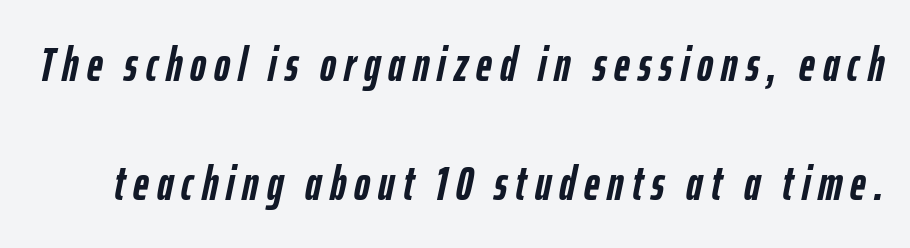
Q: Is the text bold? A: Yes.
Q: Is the text italic (slanted)? A: Yes, it leans right by about 12 degrees.
Q: Is the text underlined? A: No.
Q: Is the spacing between lines tight, normal or loose? A: Loose.
Q: Width (condensed, normal, or wide)? A: Condensed.
Q: Stroke contrast? A: Low.
Q: x-height? A: Medium.
Q: Monospaced? A: No.
